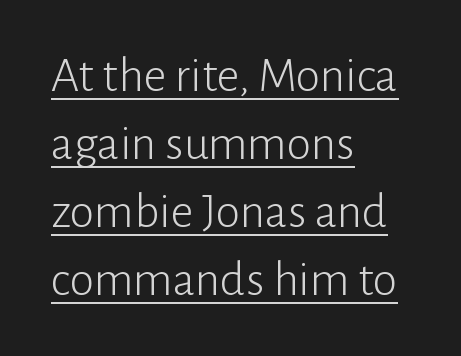
Q: Is the text bold? A: No.
Q: Is the text italic (slanted)? A: No, it is upright.
Q: Is the typeface a serif or a sans-serif typeface? A: Sans-serif.
Q: Is the text underlined? A: Yes.
Q: How is the paragraph aligned? A: Left-aligned.
Q: Is the spacing between letters normal or unusually wide? A: Normal.
Q: Is the spacing between lines tight, normal or loose? A: Normal.
Q: Width (condensed, normal, or wide)? A: Normal.
Q: Stroke contrast? A: Low.
Q: x-height? A: Medium.
Q: Monospaced? A: No.
